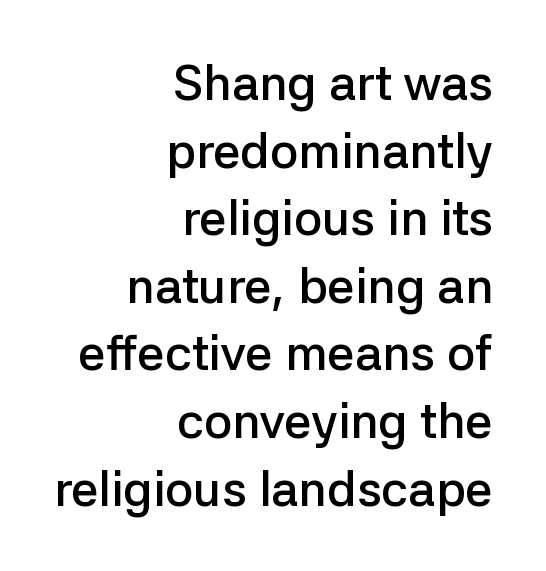
A fair bit of extra ink — the face is semibold, not bold. A typesetter would call this leading conventional body-copy spacing. Letter spacing: default. The passage shown is typed in a proportional face where columns would drift. Check under the words: just untouched page.
